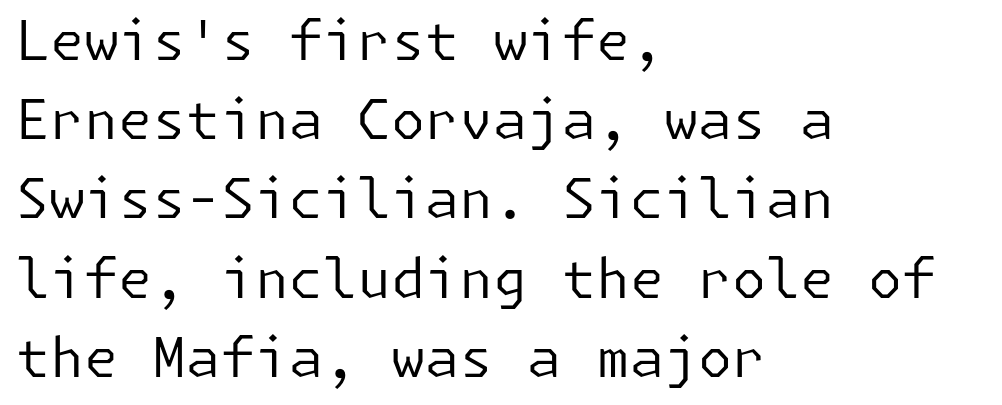
Q: Is the text bold? A: No.
Q: Is the text italic (slanted)? A: No, it is upright.
Q: Is the typeface a serif or a sans-serif typeface? A: Sans-serif.
Q: Is the text underlined? A: No.
Q: How is the paragraph aligned? A: Left-aligned.
Q: Is the spacing between letters normal or unusually wide? A: Normal.
Q: Is the spacing between lines tight, normal or loose? A: Normal.
Q: Width (condensed, normal, or wide)? A: Normal.
Q: Stroke contrast? A: Low.
Q: x-height? A: Medium.
